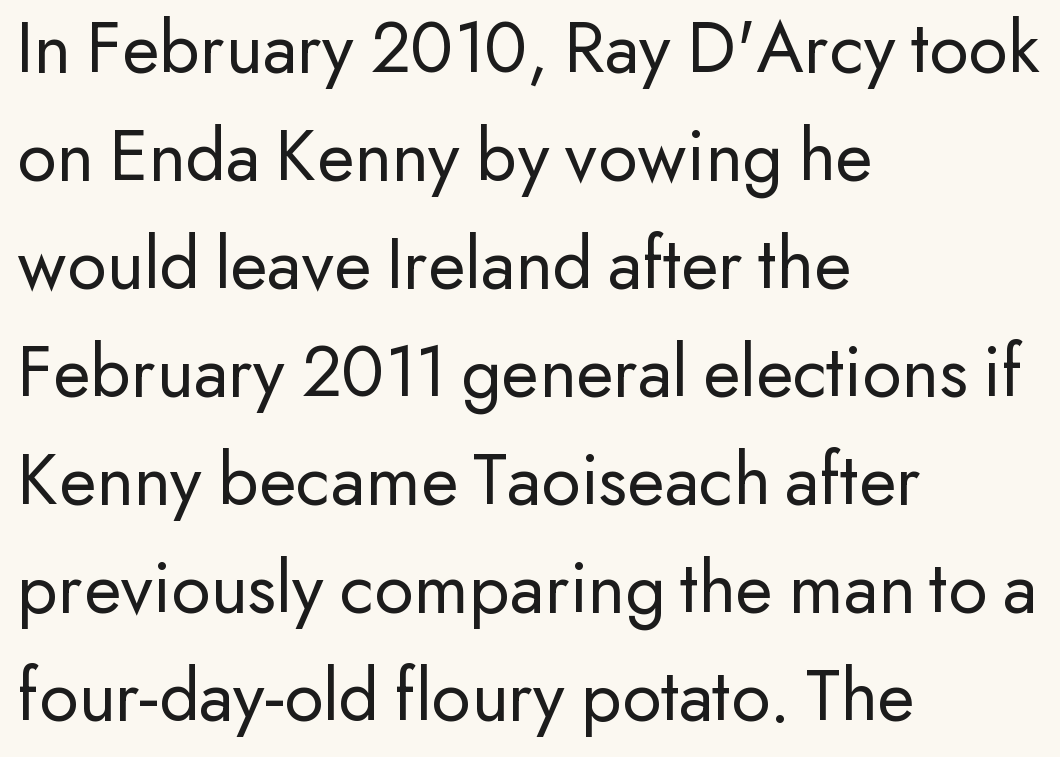
The image shows 76 px regular-weight sans-serif type, upright; set left-aligned, normal line spacing (1.42x), normal letter spacing, not underlined; low stroke contrast and a small x-height.
